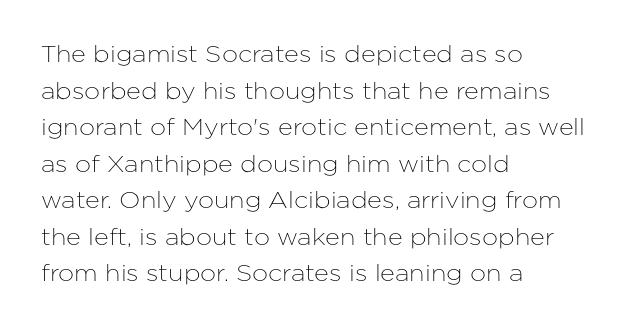
Rendered with straight, roman letterforms. Notice how the passage keeps a crisp vertical edge on the left only. A typesetter would call this leading conventional body-copy spacing. Is the letter spacing exaggerated? No — it looks like the ordinary default.
